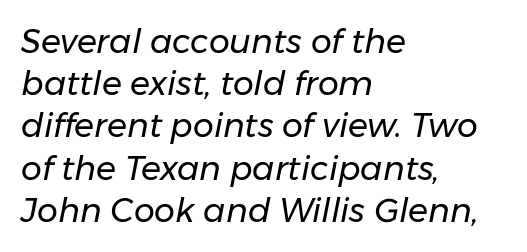
Interline gaps are of average width in this sample. Weight: not bold — regular or lighter. This is oblique type, the kind used for emphasis or titles. This sample is left-justified, so line endings fall wherever the words run out. A typesetter would call this proportional, since set widths differ per character. Unmarked baselines from the first word to the last.
